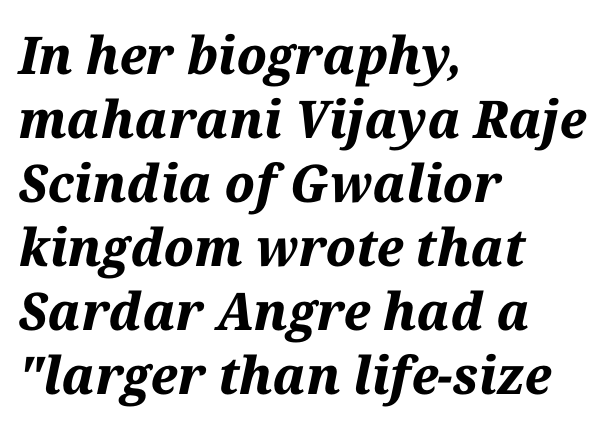
Q: Is the text bold? A: Yes.
Q: Is the text italic (slanted)? A: Yes, it leans right by about 12 degrees.
Q: Is the text underlined? A: No.
Q: How is the paragraph aligned? A: Left-aligned.
Q: Is the spacing between letters normal or unusually wide? A: Normal.
Q: Width (condensed, normal, or wide)? A: Normal.
Q: Stroke contrast? A: Medium.
Q: x-height? A: Medium.
Q: Monospaced? A: No.
